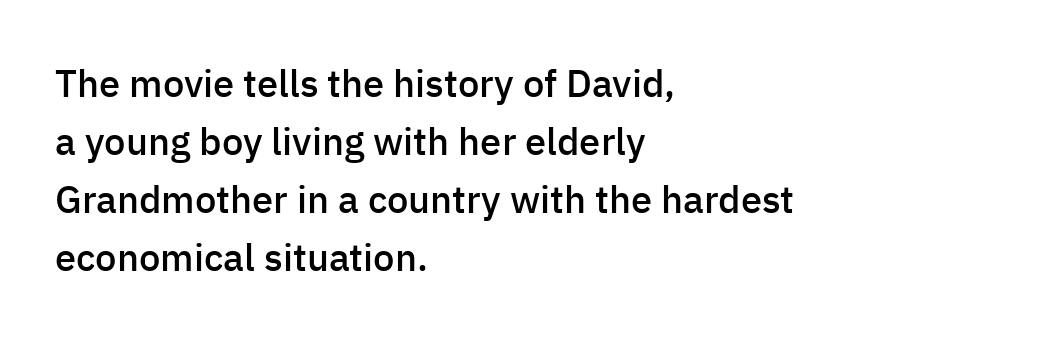
Q: Is the text bold? A: Semi-bold.
Q: Is the text italic (slanted)? A: No, it is upright.
Q: Is the typeface a serif or a sans-serif typeface? A: Sans-serif.
Q: Is the text underlined? A: No.
Q: How is the paragraph aligned? A: Left-aligned.
Q: Is the spacing between letters normal or unusually wide? A: Normal.
Q: Is the spacing between lines tight, normal or loose? A: Normal.
Q: Width (condensed, normal, or wide)? A: Normal.
Q: Stroke contrast? A: Low.
Q: x-height? A: Medium.
Q: Monospaced? A: No.
